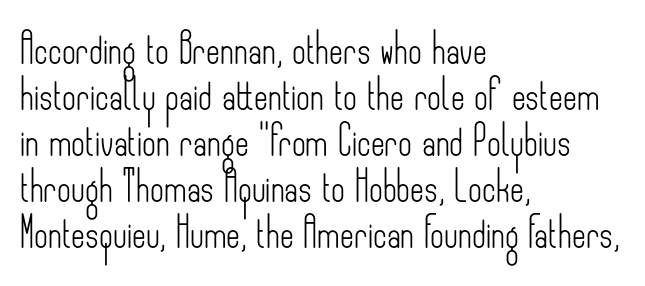
{"serif": "no", "italic": "no", "bold": "no", "weight": "light", "width": "condensed", "stroke_contrast": "low", "x_height": "small", "monospaced": "no", "underline": "no", "align": "left", "line_spacing": "normal", "line_spacing_ratio": 1.53, "letter_spacing": "normal", "letter_spacing_em": 0.0, "glyph_px": 30}
